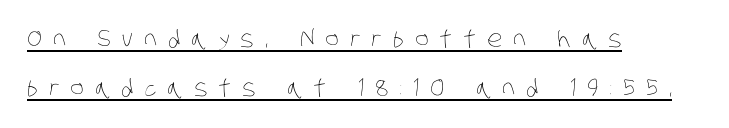
Bold? No — there's no thickening of the strokes. This sample is left-justified, so line endings fall wherever the words run out. Honestly, the rows look like they've been pulled way apart. Underlining? Definitely there.
